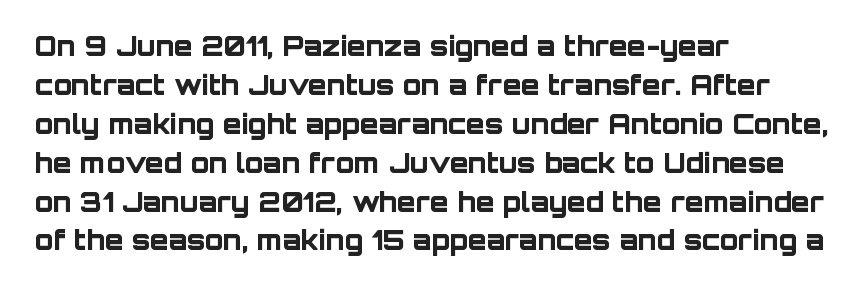
The image shows 27 px bold type, upright; set left-aligned, normal line spacing (1.44x), normal letter spacing, not underlined.
